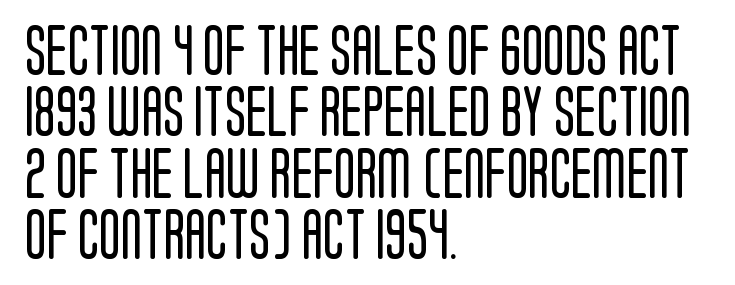
Is this a heavy cut? Hardly; it is regular or lighter. The characters display no serif detailing; their extremities are plain. Left-aligned paragraph, ragged on the right. Compared with typical body copy, the letter spacing here is the same. Words float on clear page, feet unadorned. Does the lettering tilt? It doesn't — this is upright.
